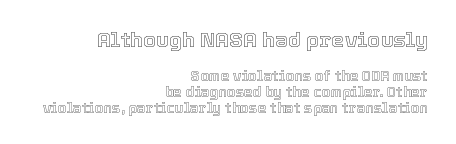
This layout puts the oversized block above and the modest block below. Does the copy run flush right? Yes — the right margin is perfectly even. Does extra space separate the letters? No, they use regular spacing. Very little white space separates one row of letters from the next. Has an underline been added? It has not.
